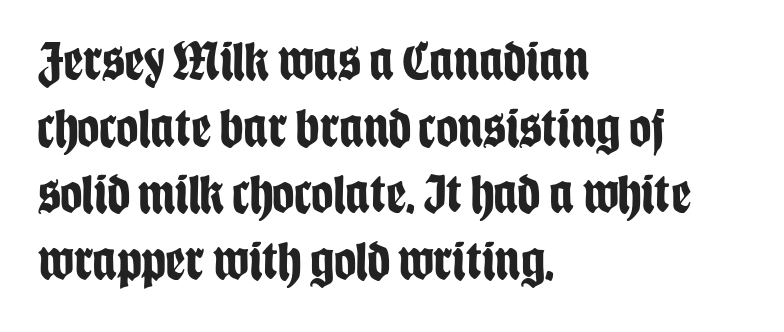
The image shows 55 px bold, condensed sans-serif type, upright; set left-aligned, line spacing 1.21x, normal letter spacing, not underlined; low stroke contrast and a large x-height.
